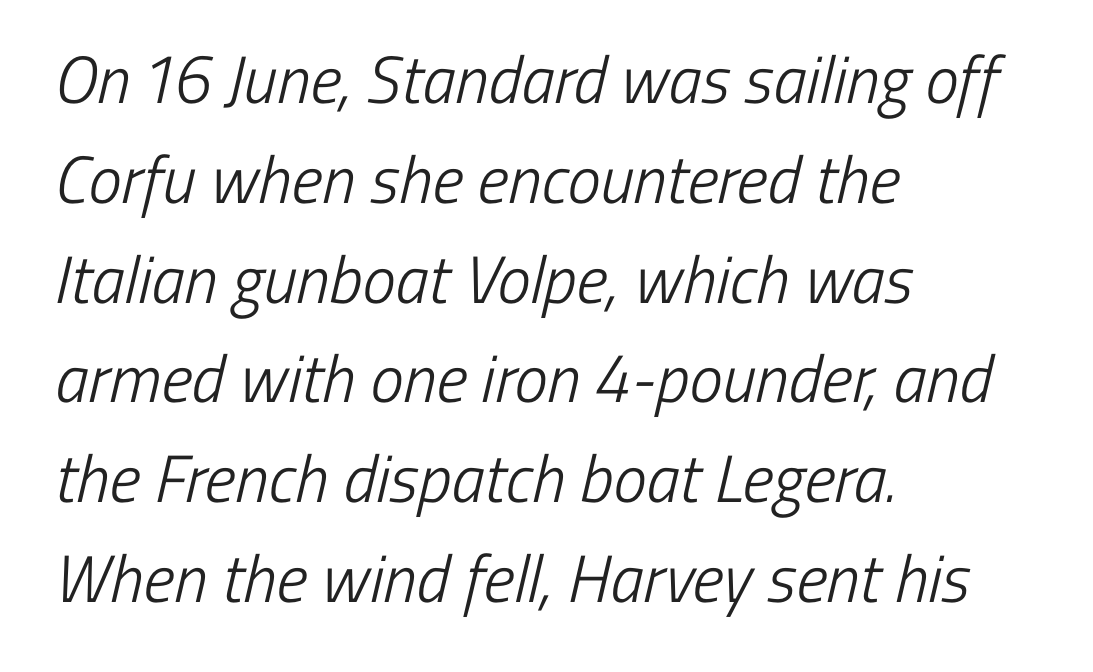
The font family rendered here belongs to the sans-serif group. Is this a heavy cut? Hardly; it is regular or lighter. Descender tails drop into unmarked territory. Reading down the column, the eye jumps a familiar distance to each next line.
